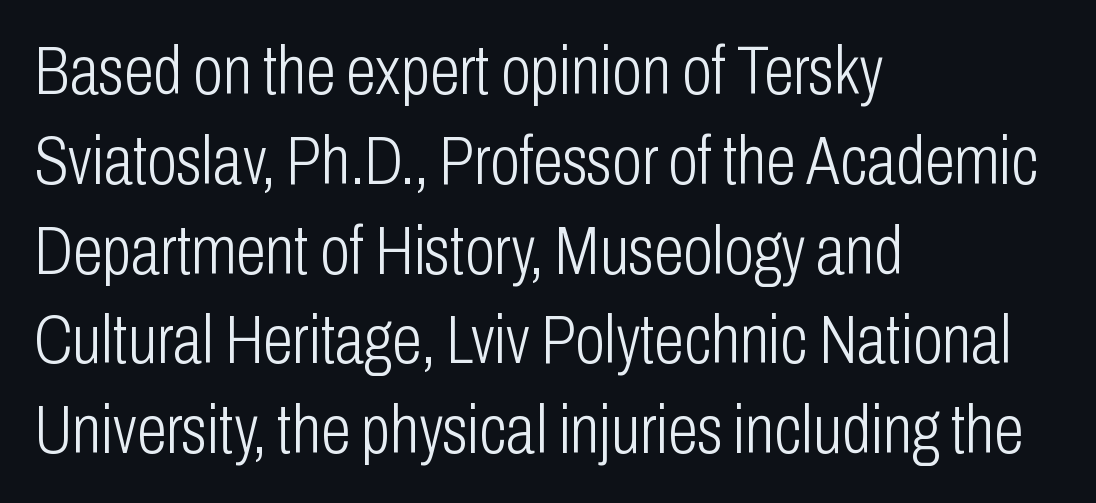
Nothing sits at the stroke ends, so this counts as sans-serif. In terms of posture, this sample is upright. Vertical stems look standard width or narrower in stroke. Each new line begins a customary step beneath the previous one. The face used here is rendered with its standard letterfit.
